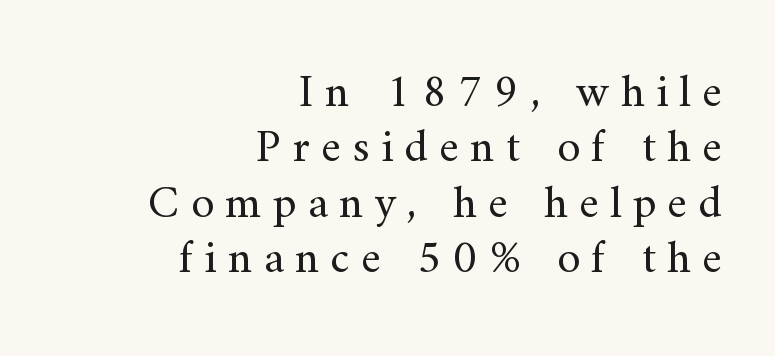
Q: Is the text bold? A: No.
Q: Is the text italic (slanted)? A: No, it is upright.
Q: Is the typeface a serif or a sans-serif typeface? A: Serif.
Q: Is the text underlined? A: No.
Q: How is the paragraph aligned? A: Right-aligned.
Q: Is the spacing between letters normal or unusually wide? A: Unusually wide.
Q: Width (condensed, normal, or wide)? A: Normal.
Q: Stroke contrast? A: Medium.
Q: x-height? A: Small.
Q: Monospaced? A: No.
